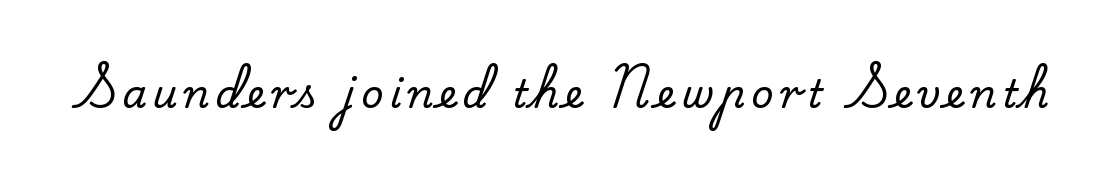
Plain, unruled lines of type. A typesetter would call this proportional, since set widths differ per character. Font category for this specimen: serif.
